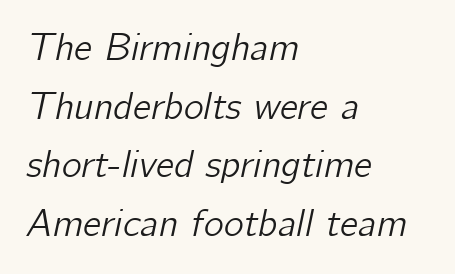
The image shows 38 px text type, italic (leaning right); set left-aligned, normal line spacing (1.54x), normal letter spacing, not underlined; low stroke contrast and a medium x-height.
